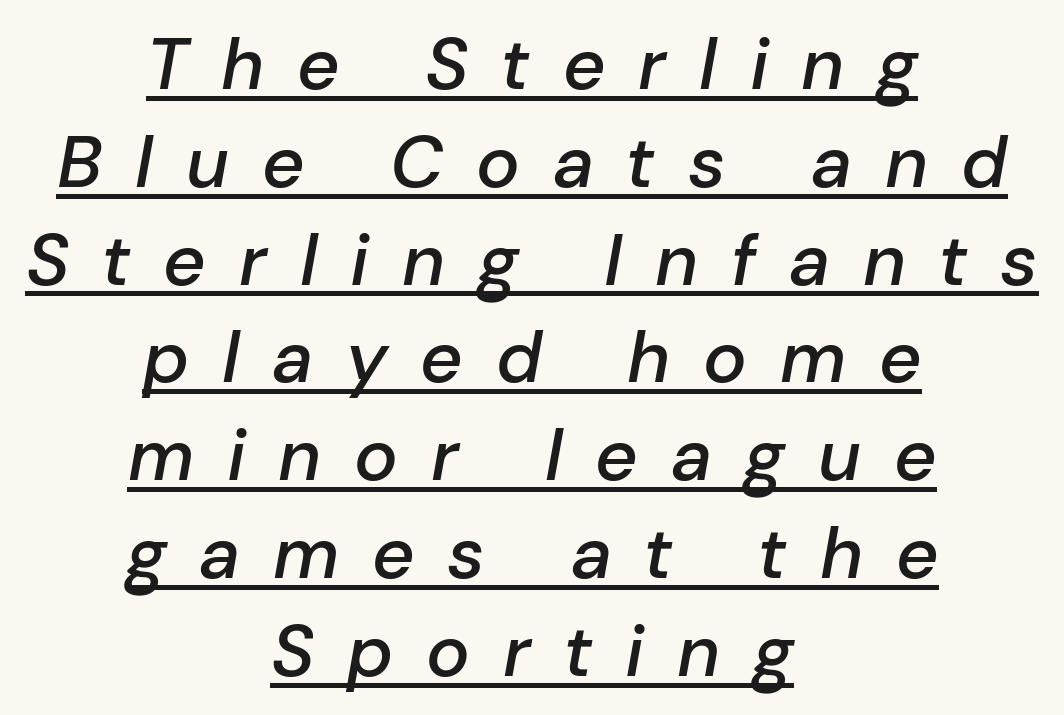
A normal amount of white space separates one row of letters from the next. If you folded the block vertically in half, each line would mirror itself in length. Is this a fixed-width face? No — the glyphs have proportional, varying widths. The lettering tilts uniformly, giving the passage an italic look. Notice the strokes are somewhat thickened but not fully heavy: this is a semibold.
